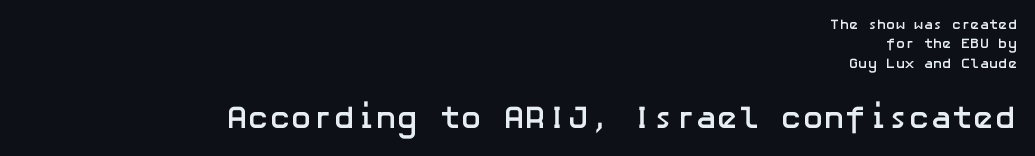
{"serif": "no", "italic": "no", "bold": "yes", "weight": "semibold", "width": "normal", "stroke_contrast": "low", "x_height": "medium", "underline": "no", "align": "right", "line_spacing": "normal", "line_spacing_ratio": 1.39, "letter_spacing": "normal", "letter_spacing_em": 0.0, "larger_block": "second", "size_ratio": 2.29, "glyph_px": 32}
